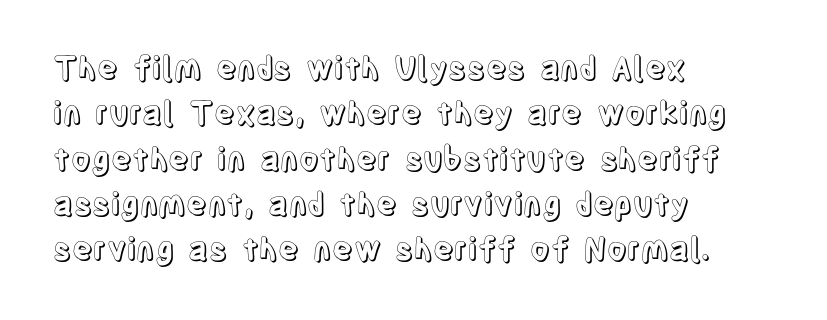
Q: Is the text italic (slanted)? A: No, it is upright.
Q: Is the text underlined? A: No.
Q: How is the paragraph aligned? A: Left-aligned.
Q: Is the spacing between letters normal or unusually wide? A: Normal.
Q: Is the spacing between lines tight, normal or loose? A: Normal.
Q: Width (condensed, normal, or wide)? A: Condensed.
Q: x-height? A: Large.
Q: Monospaced? A: No.
